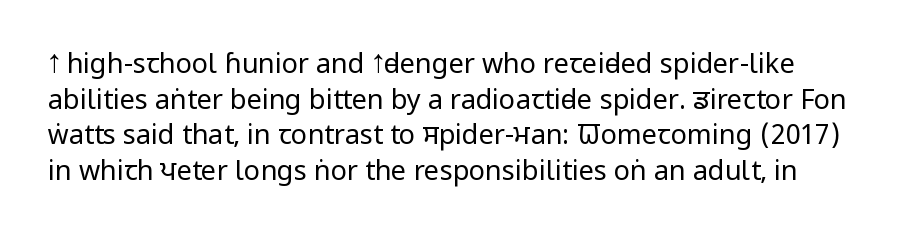
Q: Is the text bold? A: No.
Q: Is the text italic (slanted)? A: No, it is upright.
Q: Is the text underlined? A: No.
Q: Is the spacing between letters normal or unusually wide? A: Normal.
Q: Is the spacing between lines tight, normal or loose? A: Normal.
